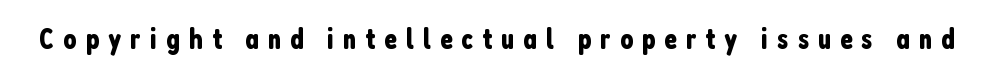
The image shows 29 px condensed sans-serif type, upright; set unusually wide letter spacing (+0.31 em), not underlined; low stroke contrast and a medium x-height.
